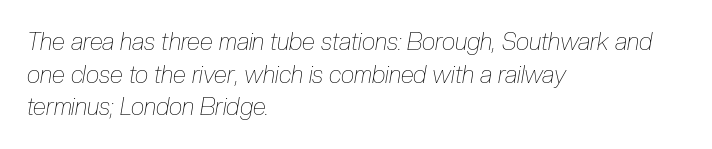
The image shows 24 px text type, italic (leaning right); set left-aligned, normal line spacing (1.36x), normal letter spacing, not underlined.
